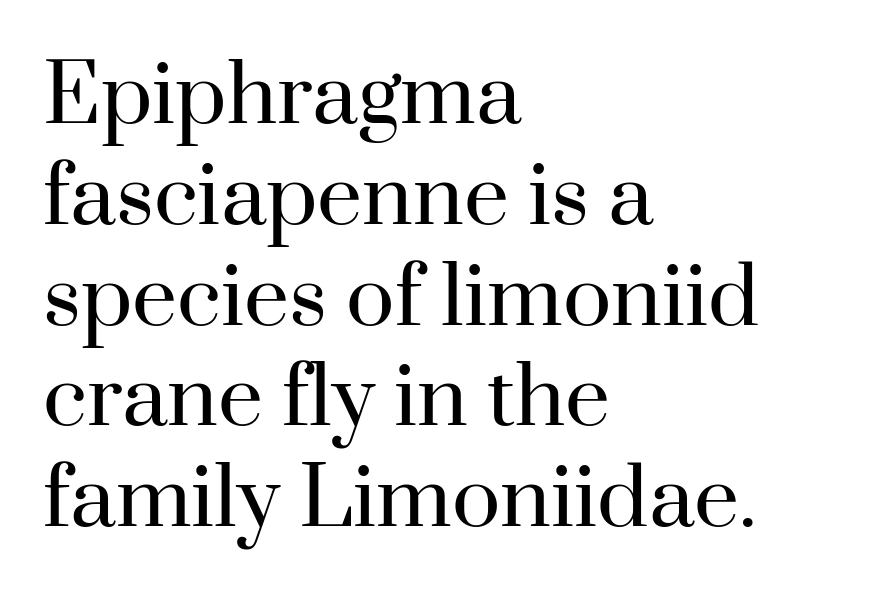
{"serif": "yes", "italic": "no", "bold": "no", "weight": "regular", "width": "normal", "stroke_contrast": "high", "x_height": "small", "monospaced": "no", "underline": "no", "align": "left", "line_spacing": "normal", "line_spacing_ratio": 1.26, "letter_spacing": "normal", "letter_spacing_em": 0.0, "glyph_px": 80}
